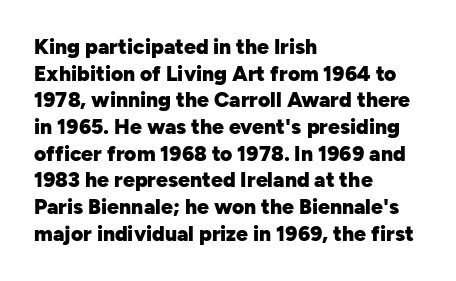
Honestly, the row spacing looks completely unremarkable. Posture: upright roman. Plenty of ink on the page — the face is bold. Typeset ragged right — the left edge is the straight one.
